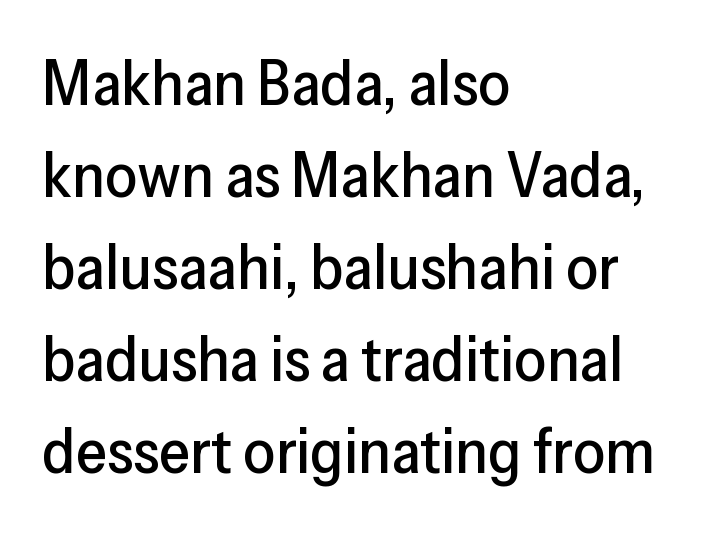
{"serif": "no", "italic": "no", "width": "normal", "stroke_contrast": "low", "x_height": "medium", "monospaced": "no", "underline": "no", "align": "left", "line_spacing": "normal", "line_spacing_ratio": 1.46, "letter_spacing": "normal", "letter_spacing_em": 0.0, "glyph_px": 63}
